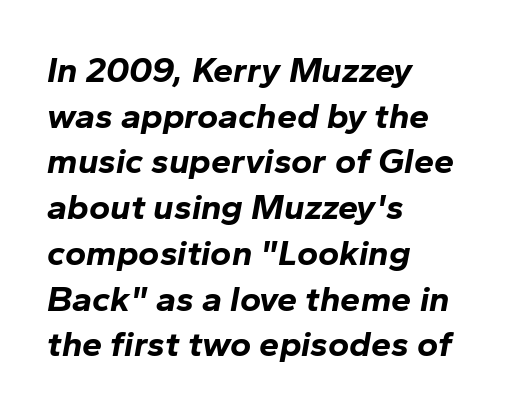
Q: Is the text bold? A: Yes.
Q: Is the text italic (slanted)? A: Yes, it leans right by about 10 degrees.
Q: Is the text underlined? A: No.
Q: How is the paragraph aligned? A: Left-aligned.
Q: Is the spacing between letters normal or unusually wide? A: Normal.
Q: Is the spacing between lines tight, normal or loose? A: Normal.
Q: Width (condensed, normal, or wide)? A: Normal.
Q: Stroke contrast? A: Low.
Q: x-height? A: Medium.
Q: Monospaced? A: No.
